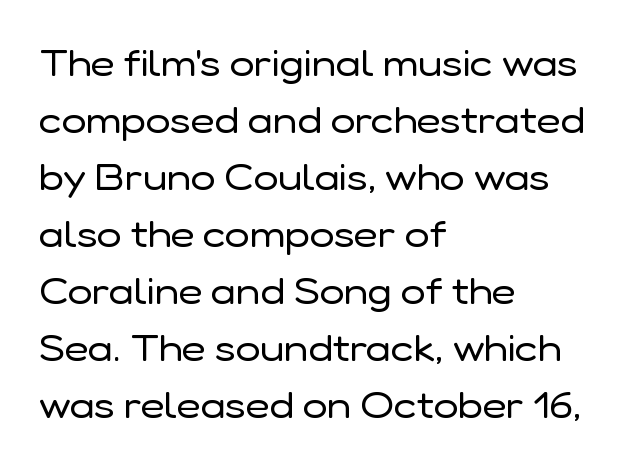
{"serif": "no", "italic": "no", "bold": "no", "weight": "regular", "width": "normal", "stroke_contrast": "low", "x_height": "medium", "monospaced": "no", "underline": "no", "align": "left", "line_spacing": "normal", "line_spacing_ratio": 1.54, "letter_spacing": "normal", "letter_spacing_em": 0.0, "glyph_px": 37}
